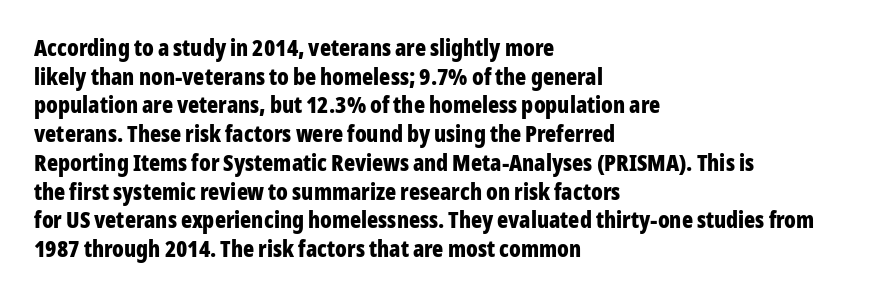
{"italic": "no", "bold": "yes", "underline": "no", "align": "left", "line_spacing": "normal", "line_spacing_ratio": 1.25, "letter_spacing": "normal", "letter_spacing_em": 0.0, "glyph_px": 23}
